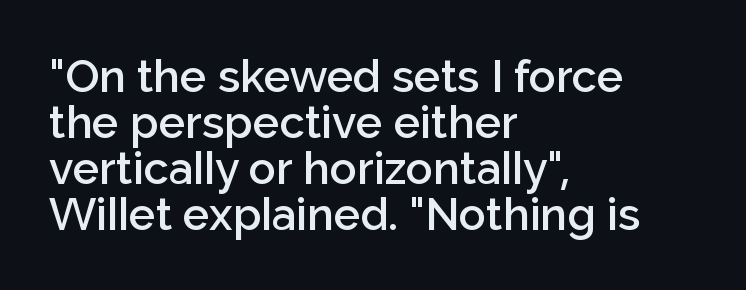
Q: Is the text bold? A: Semi-bold.
Q: Is the text italic (slanted)? A: No, it is upright.
Q: Is the typeface a serif or a sans-serif typeface? A: Sans-serif.
Q: Is the text underlined? A: No.
Q: How is the paragraph aligned? A: Left-aligned.
Q: Is the spacing between letters normal or unusually wide? A: Normal.
Q: Is the spacing between lines tight, normal or loose? A: Tight.
Q: Width (condensed, normal, or wide)? A: Normal.
Q: Stroke contrast? A: Low.
Q: x-height? A: Medium.
Q: Monospaced? A: No.
